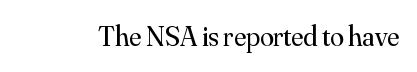
Q: Is the text bold? A: No.
Q: Is the text italic (slanted)? A: No, it is upright.
Q: Is the typeface a serif or a sans-serif typeface? A: Serif.
Q: Is the text underlined? A: No.
Q: Is the spacing between letters normal or unusually wide? A: Normal.
Q: Width (condensed, normal, or wide)? A: Normal.
Q: Stroke contrast? A: Medium.
Q: x-height? A: Small.
Q: Monospaced? A: No.
